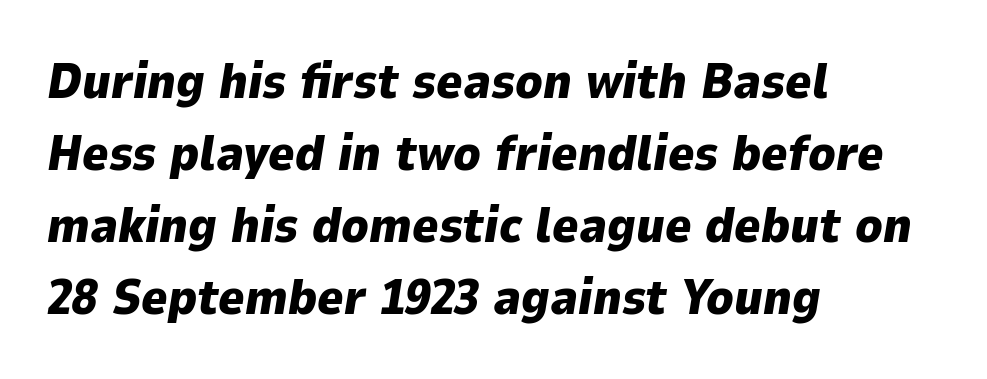
{"italic": "yes", "lean": "right", "slant_degrees": 9, "bold": "yes", "weight": "heavy", "width": "normal", "stroke_contrast": "low", "x_height": "medium", "monospaced": "no", "underline": "no", "align": "left", "line_spacing": "normal", "line_spacing_ratio": 1.44, "letter_spacing": "normal", "letter_spacing_em": 0.0, "glyph_px": 50}
